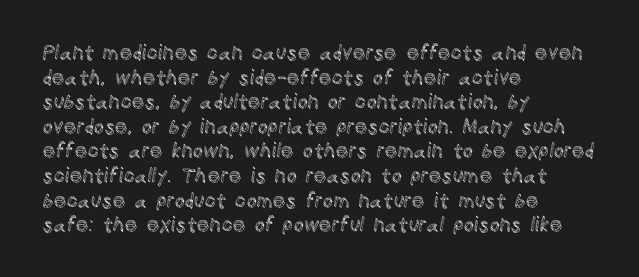
The image shows 20 px text type; set left-aligned, line spacing 1.23x, normal letter spacing, not underlined.
